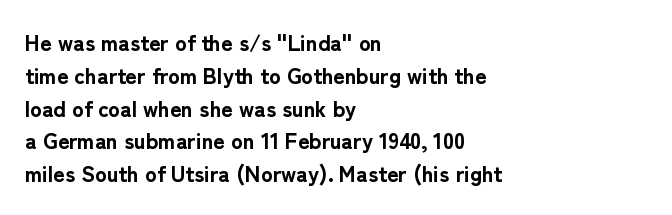
The image shows 22 px bold type, upright; set left-aligned, normal line spacing (1.49x), normal letter spacing, not underlined.
